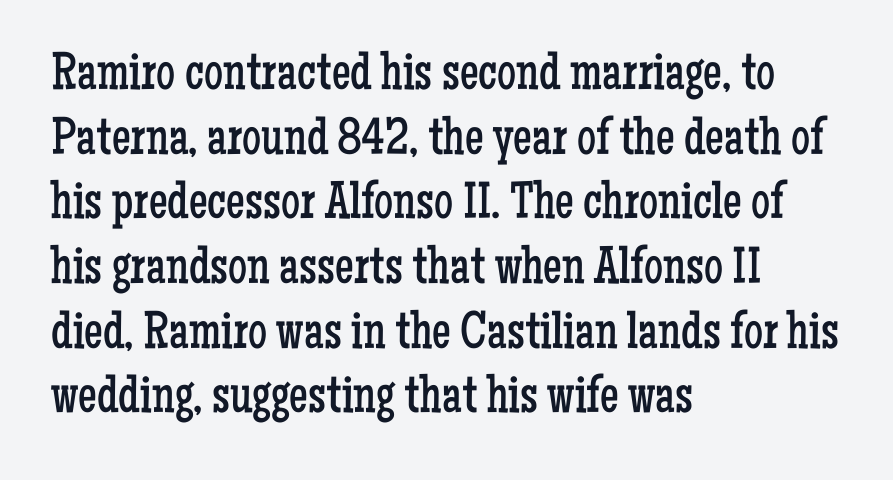
A quiet, ordinary-to-light weight characterises the typeface. You could not count columns in this text — the font is proportionally spaced. The setting favours the left margin, as ordinary paragraphs usually do. The gap between lines stays unmarked.
